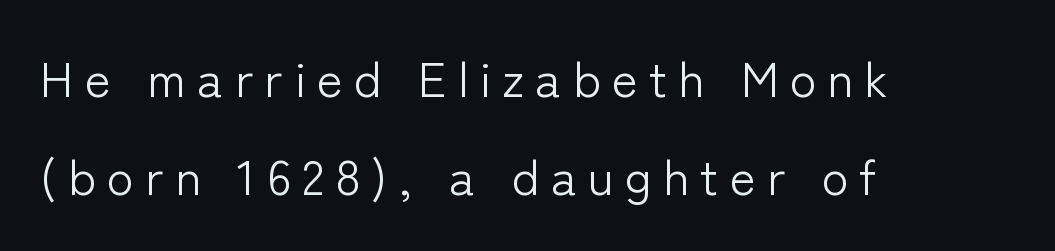
The image shows 49 px light sans-serif type, upright; set left-aligned, loose line spacing (2.01x), unusually wide letter spacing (+0.23 em), not underlined; low stroke contrast and a medium x-height.
